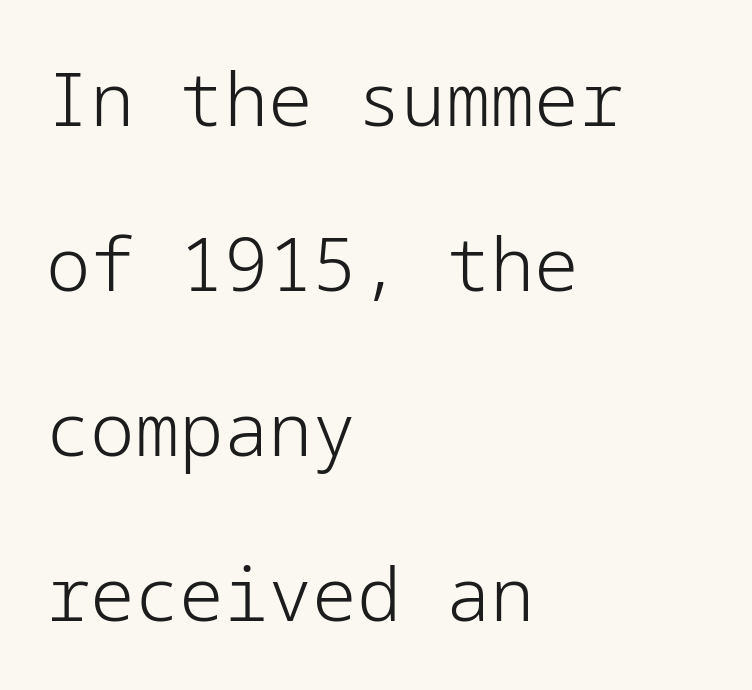
The image shows 74 px light sans-serif type, upright; set left-aligned, loose line spacing (2.23x), normal letter spacing, not underlined; low stroke contrast and a medium x-height.
